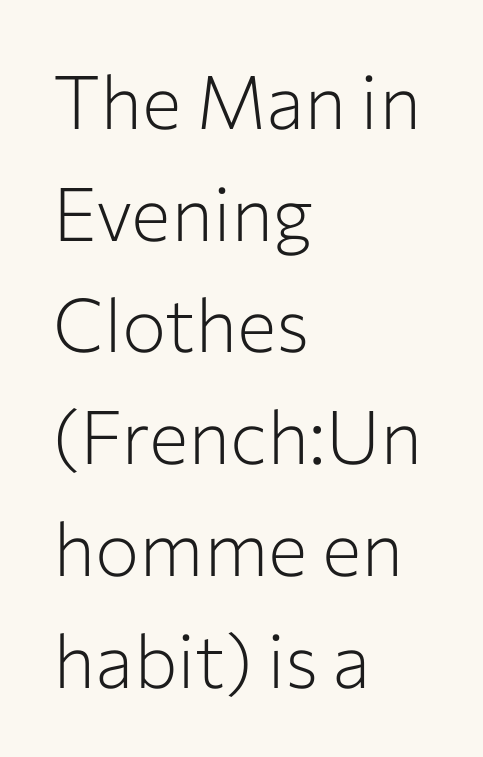
{"serif": "no", "italic": "no", "bold": "no", "weight": "light", "width": "normal", "stroke_contrast": "low", "x_height": "medium", "monospaced": "no", "underline": "no", "align": "left", "line_spacing": "normal", "line_spacing_ratio": 1.51, "letter_spacing": "normal", "letter_spacing_em": 0.0, "glyph_px": 74}
